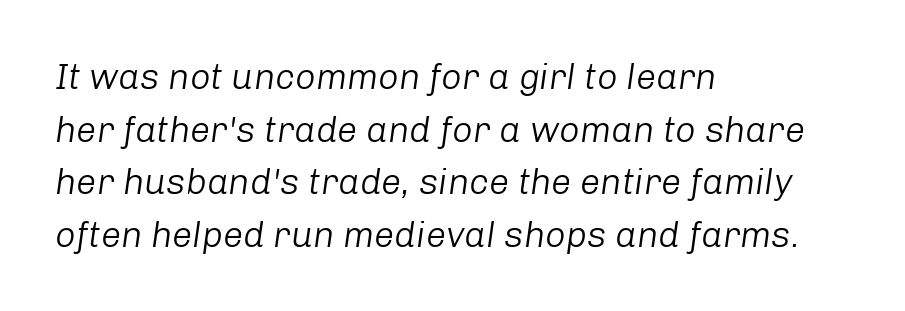
The image shows 36 px light type, italic (leaning right); set left-aligned, normal line spacing (1.46x), normal letter spacing, not underlined; low stroke contrast and a medium x-height.
